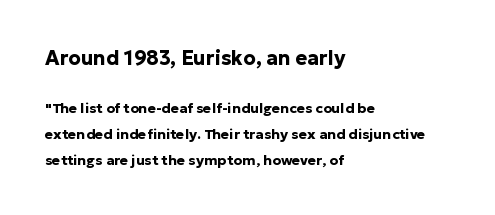
Q: Is the text bold? A: Yes.
Q: Is the text italic (slanted)? A: No, it is upright.
Q: Is the text underlined? A: No.
Q: How is the paragraph aligned? A: Left-aligned.
Q: Is the spacing between letters normal or unusually wide? A: Normal.
Q: Which block of text is set in a larger size, the first (top) or the second (bottom)? A: The first (top) one.
